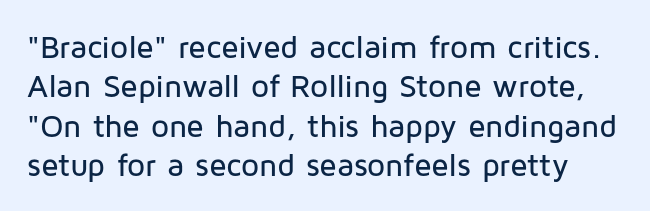
Here the designer chose a conventional face with non-uniform glyph widths. The area under the type is left untouched. I'd call this a sans setting — the letters go barefoot. Posture: vertical. There is no visible air inserted between adjacent glyphs.
